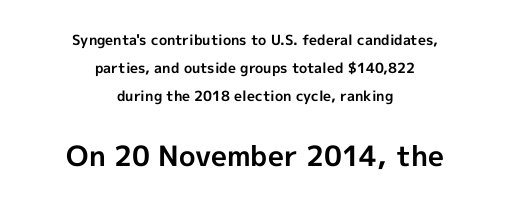
Horizontal alignment here is central, giving a formal, balanced look. Vertical spacing — loose. Do the characters align in a grid? No, the font is proportional. A dark, heavy texture on the line: the type is bold. Bigger letters appear in the bottom chunk; the top chunk is reduced. Underlining? Definitely not there.
